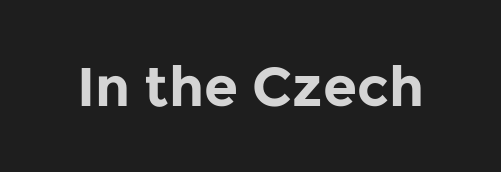
The image shows 55 px bold sans-serif type, upright; set normal letter spacing, not underlined; low stroke contrast and a medium x-height.
